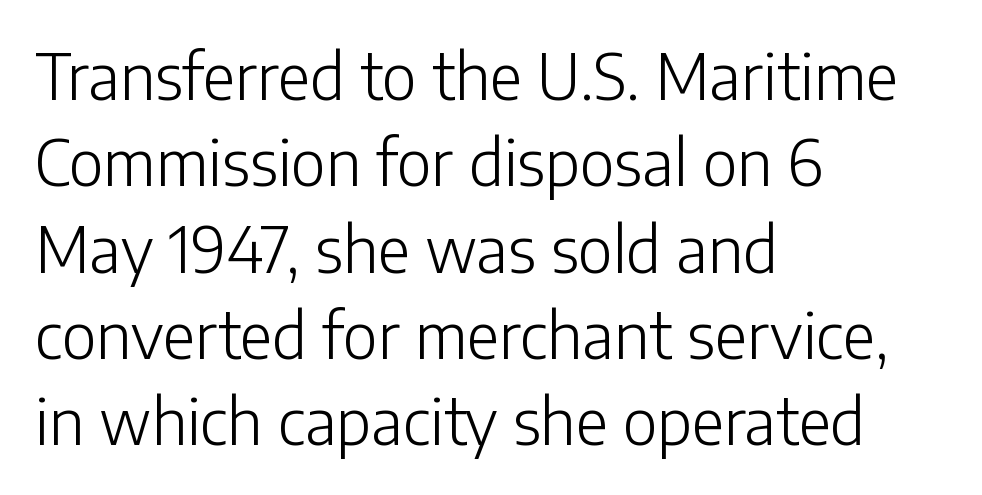
The image shows 63 px light sans-serif type, upright; set left-aligned, normal line spacing (1.37x), normal letter spacing, not underlined; low stroke contrast and a medium x-height.
